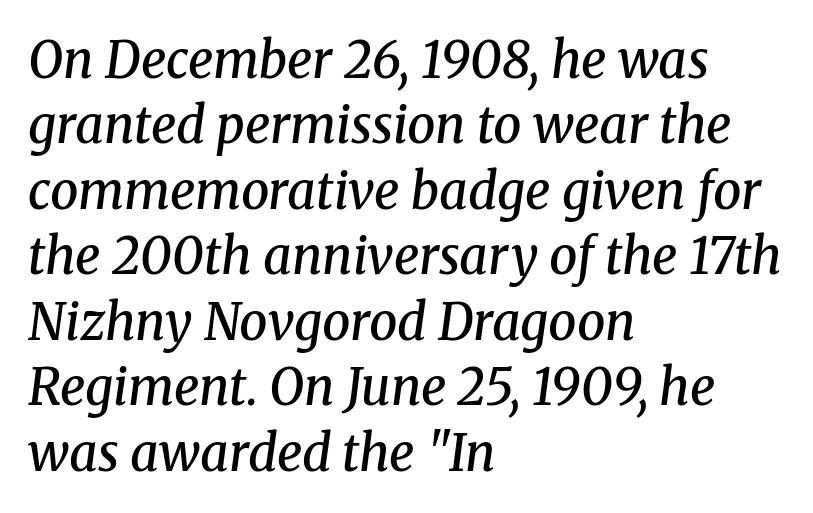
The image shows 50 px semibold serif type, italic (leaning right); set left-aligned, normal line spacing (1.31x), normal letter spacing, not underlined; medium stroke contrast and a medium x-height.
